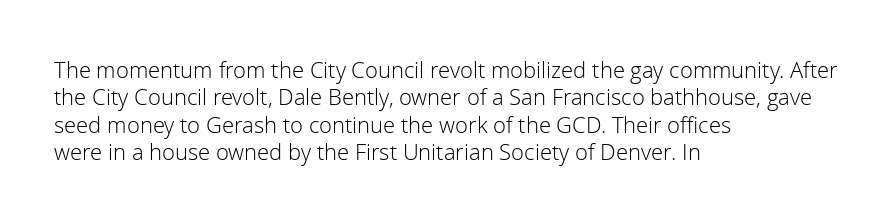
Q: Is the text bold? A: No.
Q: Is the text italic (slanted)? A: No, it is upright.
Q: Is the text underlined? A: No.
Q: How is the paragraph aligned? A: Left-aligned.
Q: Is the spacing between letters normal or unusually wide? A: Normal.
Q: Is the spacing between lines tight, normal or loose? A: Normal.
